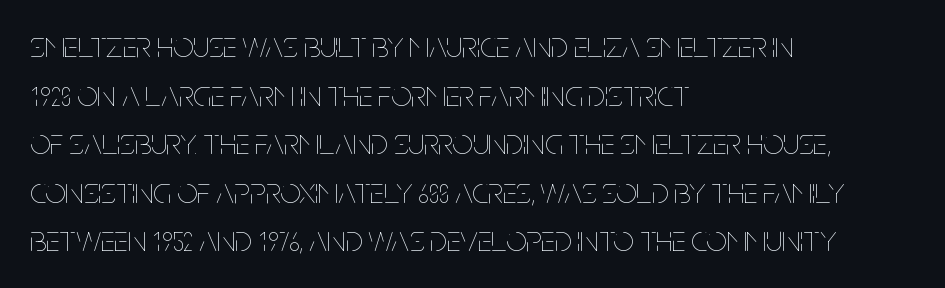
The image shows 36 px thin, condensed type, upright; set left-aligned, normal line spacing (1.35x), normal letter spacing, not underlined; low stroke contrast and a large x-height.
